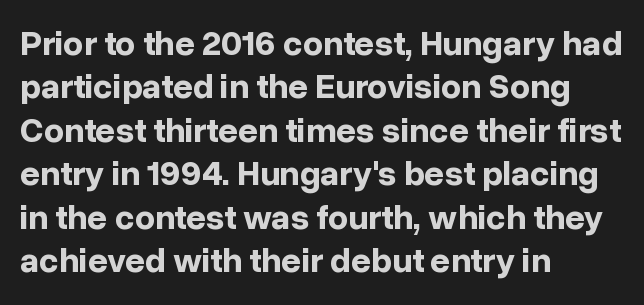
Q: Is the text bold? A: Yes.
Q: Is the text italic (slanted)? A: No, it is upright.
Q: Is the typeface a serif or a sans-serif typeface? A: Sans-serif.
Q: Is the text underlined? A: No.
Q: How is the paragraph aligned? A: Left-aligned.
Q: Is the spacing between letters normal or unusually wide? A: Normal.
Q: Width (condensed, normal, or wide)? A: Normal.
Q: Stroke contrast? A: Low.
Q: x-height? A: Medium.
Q: Monospaced? A: No.
